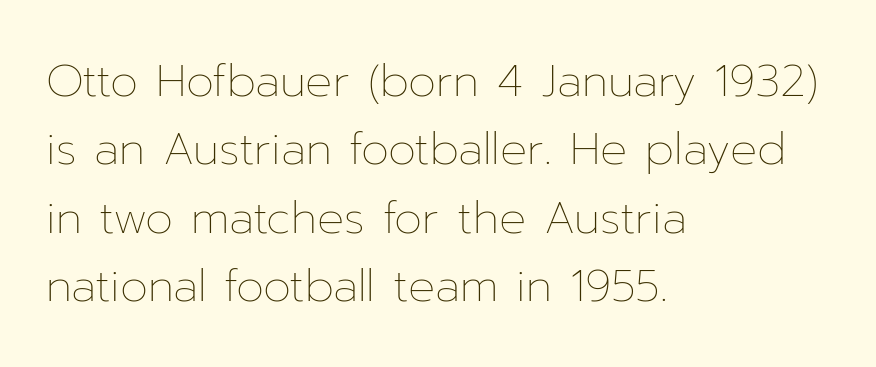
{"italic": "no", "bold": "no", "weight": "thin", "width": "normal", "stroke_contrast": "low", "x_height": "medium", "monospaced": "no", "underline": "no", "align": "left", "line_spacing": "normal", "line_spacing_ratio": 1.52, "letter_spacing": "normal", "letter_spacing_em": 0.0, "glyph_px": 45}
